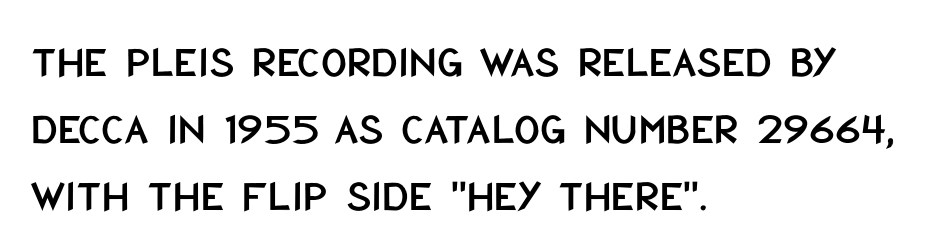
Q: Is the text italic (slanted)? A: No, it is upright.
Q: Is the typeface a serif or a sans-serif typeface? A: Sans-serif.
Q: Is the text underlined? A: No.
Q: How is the paragraph aligned? A: Left-aligned.
Q: Is the spacing between letters normal or unusually wide? A: Normal.
Q: Is the spacing between lines tight, normal or loose? A: Normal.
Q: Width (condensed, normal, or wide)? A: Condensed.
Q: Stroke contrast? A: Low.
Q: x-height? A: Large.
Q: Monospaced? A: No.
